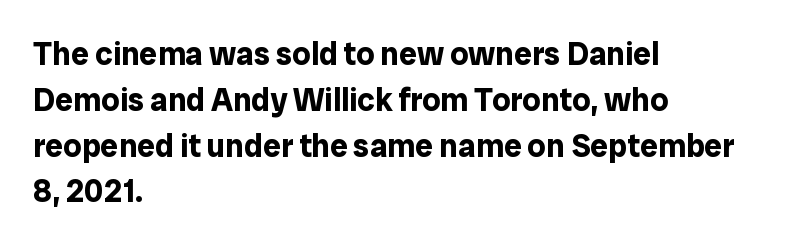
Reading down the block, your eye returns to a fixed left position each line. What stands out about the letter spacing? Nothing — it is the standard amount. The string is rendered with underlining switched off. A typesetter would mark this as roman, not italic.
